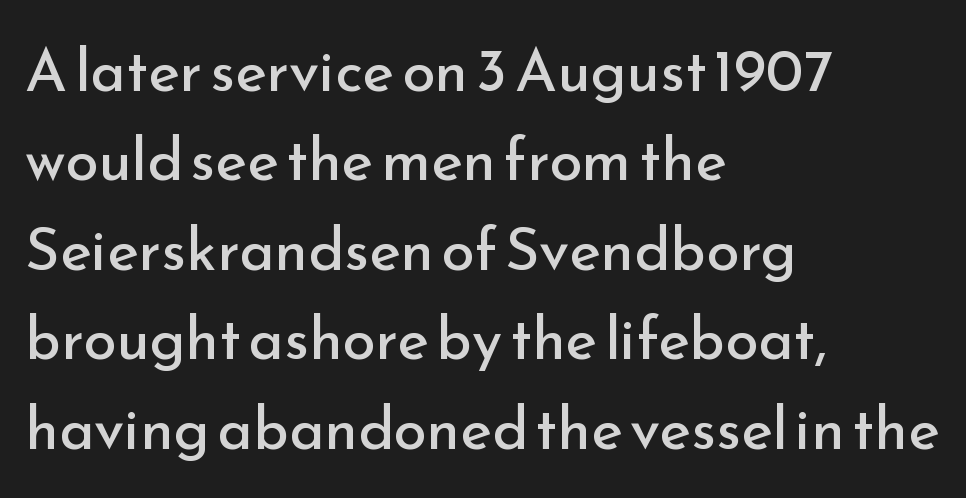
The image shows 60 px regular-weight sans-serif type, upright; set left-aligned, normal line spacing (1.49x), normal letter spacing, not underlined; low stroke contrast and a small x-height.
